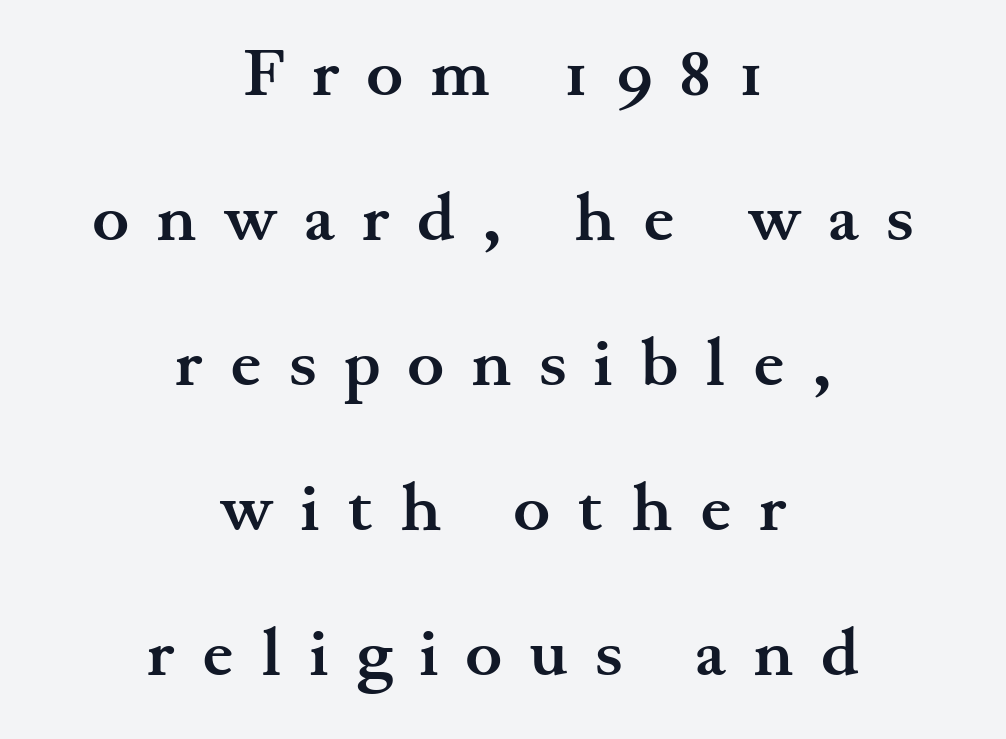
Q: Is the text bold? A: Yes.
Q: Is the text italic (slanted)? A: No, it is upright.
Q: Is the typeface a serif or a sans-serif typeface? A: Serif.
Q: Is the text underlined? A: No.
Q: How is the paragraph aligned? A: Centered.
Q: Is the spacing between letters normal or unusually wide? A: Unusually wide.
Q: Is the spacing between lines tight, normal or loose? A: Loose.
Q: Width (condensed, normal, or wide)? A: Wide.
Q: Stroke contrast? A: Medium.
Q: x-height? A: Small.
Q: Monospaced? A: No.
